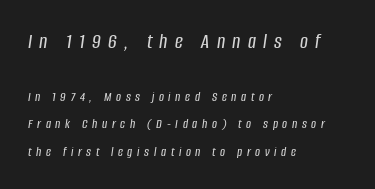
Q: Is the text italic (slanted)? A: Yes, it leans right by about 8 degrees.
Q: Is the text underlined? A: No.
Q: How is the paragraph aligned? A: Left-aligned.
Q: Is the spacing between letters normal or unusually wide? A: Unusually wide.
Q: Is the spacing between lines tight, normal or loose? A: Loose.
Q: Which block of text is set in a larger size, the first (top) or the second (bottom)? A: The first (top) one.
